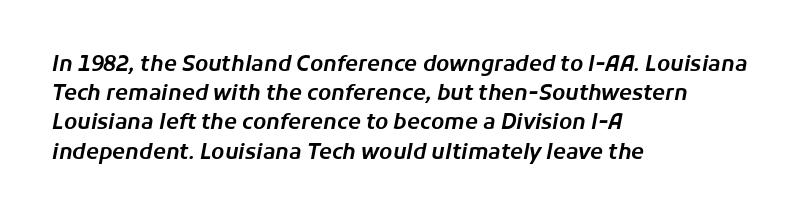
{"italic": "yes", "lean": "right", "slant_degrees": 11, "underline": "no", "align": "left", "line_spacing": "normal", "line_spacing_ratio": 1.39, "letter_spacing": "normal", "letter_spacing_em": 0.0, "glyph_px": 21}
